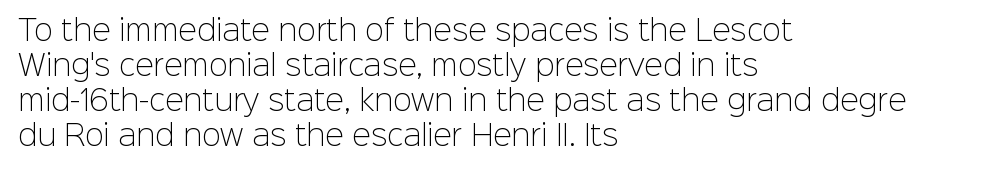
The image shows 28 px light sans-serif type, upright; set left-aligned, normal line spacing (1.25x), normal letter spacing, not underlined; low stroke contrast and a medium x-height.
